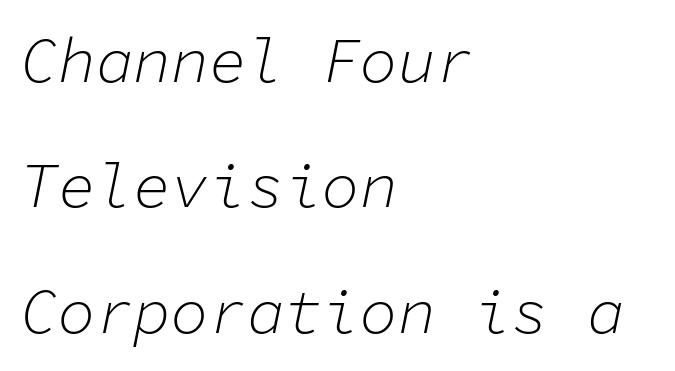
Q: Is the text bold? A: No.
Q: Is the text italic (slanted)? A: Yes, it leans right by about 11 degrees.
Q: Is the text underlined? A: No.
Q: How is the paragraph aligned? A: Left-aligned.
Q: Is the spacing between letters normal or unusually wide? A: Normal.
Q: Is the spacing between lines tight, normal or loose? A: Loose.
Q: Width (condensed, normal, or wide)? A: Normal.
Q: Stroke contrast? A: Low.
Q: x-height? A: Medium.
Q: Monospaced? A: Yes.
